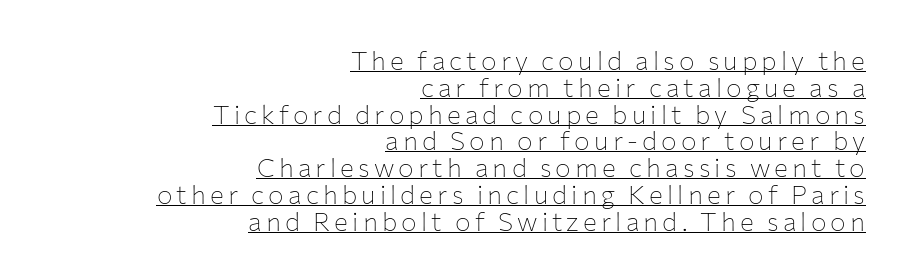
Q: Is the text bold? A: No.
Q: Is the text italic (slanted)? A: No, it is upright.
Q: Is the text underlined? A: Yes.
Q: How is the paragraph aligned? A: Right-aligned.
Q: Is the spacing between lines tight, normal or loose? A: Tight.
